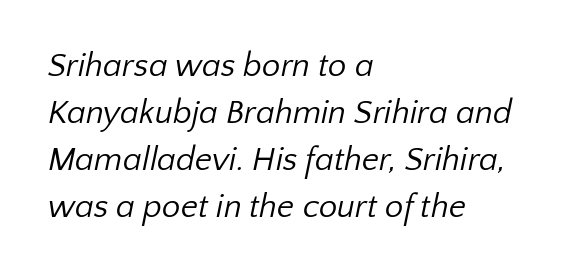
The image shows 33 px regular-weight sans-serif type; set left-aligned, normal line spacing (1.42x), normal letter spacing, not underlined; low stroke contrast and a medium x-height.
